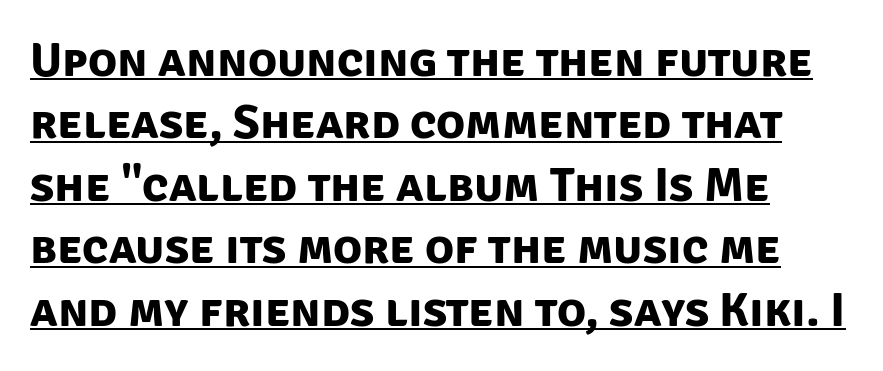
Tracking here is standard; glyphs follow each other at the usual distance. Looks like someone drew a line under every word here. Line spacing here is normal. Weight check: bold — yes, fully. Do the characters align in a grid? No, the font is proportional.
